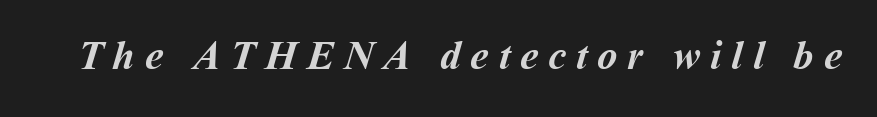
The image shows 41 px semibold type; set unusually wide letter spacing (+0.24 em), not underlined; medium stroke contrast and a medium x-height.
